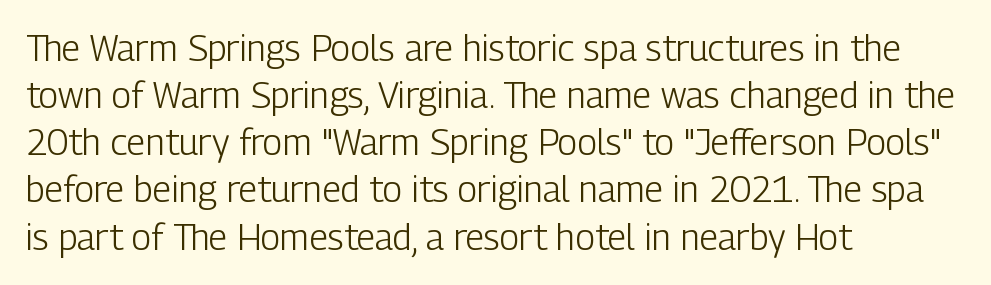
Q: Is the text bold? A: No.
Q: Is the text italic (slanted)? A: No, it is upright.
Q: Is the typeface a serif or a sans-serif typeface? A: Sans-serif.
Q: Is the text underlined? A: No.
Q: How is the paragraph aligned? A: Left-aligned.
Q: Is the spacing between letters normal or unusually wide? A: Normal.
Q: Is the spacing between lines tight, normal or loose? A: Normal.
Q: Width (condensed, normal, or wide)? A: Condensed.
Q: Stroke contrast? A: Low.
Q: x-height? A: Medium.
Q: Monospaced? A: No.
